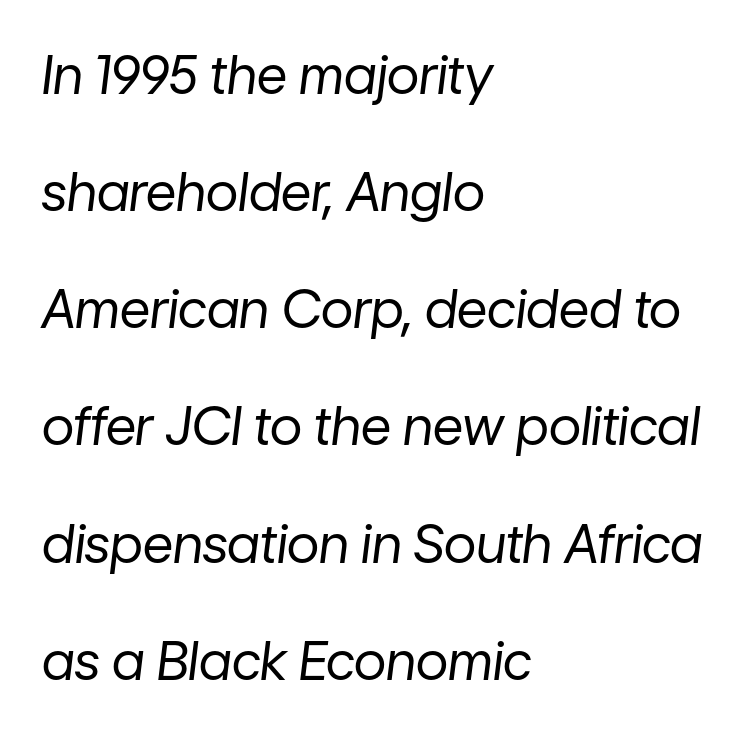
The image shows 53 px regular-weight type, italic (leaning right); set left-aligned, loose line spacing (2.21x), normal letter spacing, not underlined; low stroke contrast and a medium x-height.
